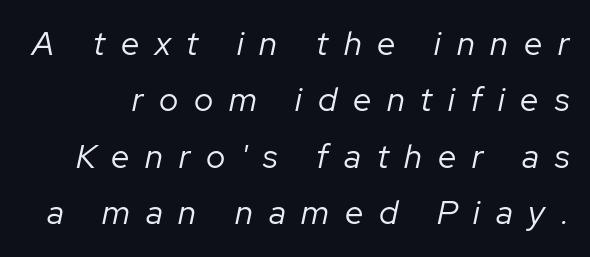
The image shows 33 px regular-weight type, italic (leaning right); set line spacing 1.71x, unusually wide letter spacing (+0.48 em), not underlined; low stroke contrast and a medium x-height.
